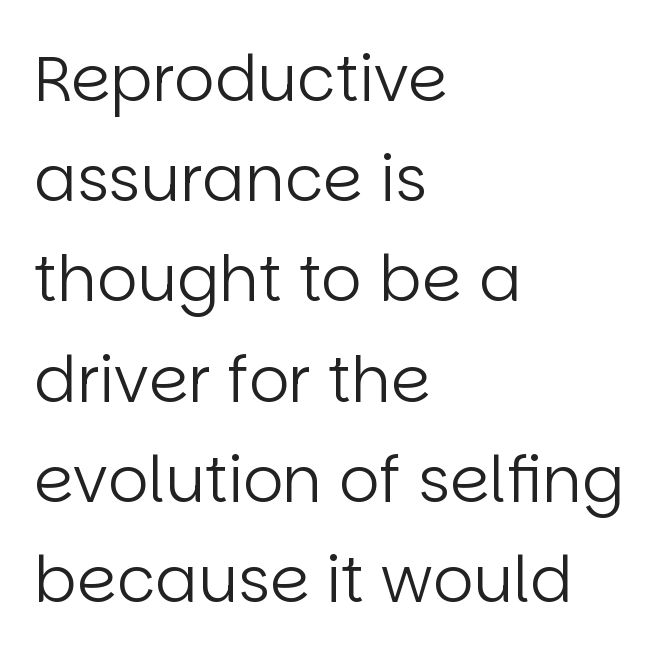
{"serif": "no", "italic": "no", "bold": "no", "weight": "regular", "width": "normal", "stroke_contrast": "low", "x_height": "large", "monospaced": "no", "underline": "no", "align": "left", "line_spacing": "normal", "line_spacing_ratio": 1.59, "letter_spacing": "normal", "letter_spacing_em": 0.0, "glyph_px": 63}
